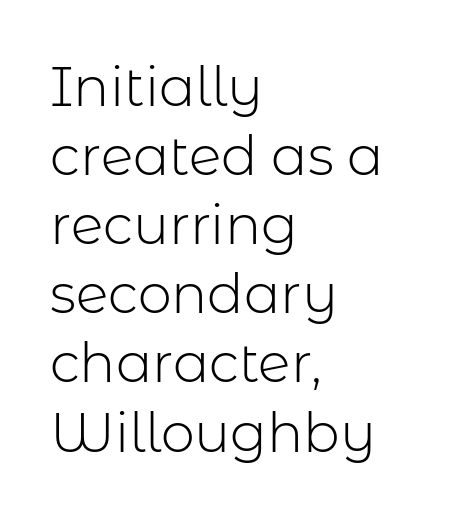
Does the copy run flush right? No — it runs flush left. Short note: letters normally spaced. The type sits square on the baseline with zero lean. This sample has the flowing, uneven cadence of proportional lettering. What's the leading like? Ordinary, nothing unusual. The zone under the glyphs is completely vacant.
